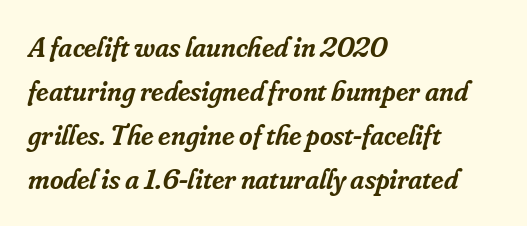
It's the slanting kind of type. The face used here is proportionally spaced, like ordinary book or web type. The foot of each line stays bare and open. Every row of glyphs begins at an identical x-position on the left.
